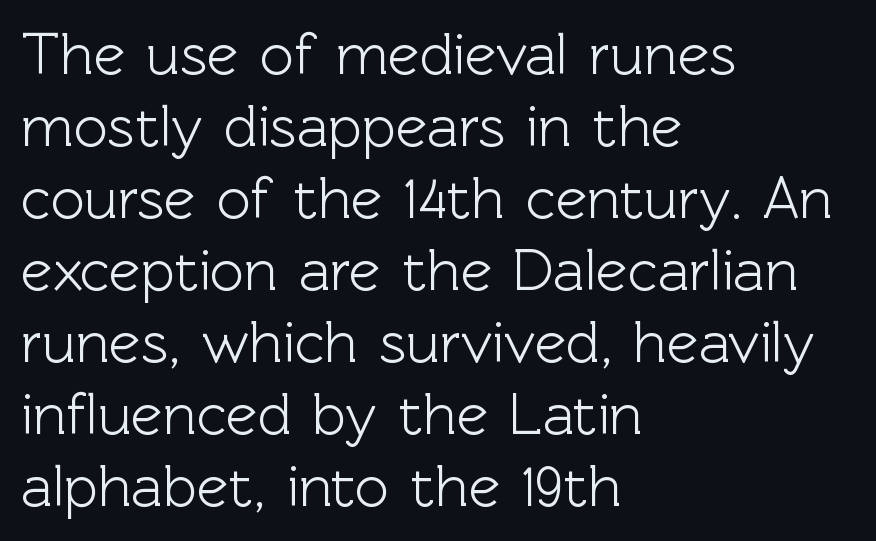
{"serif": "no", "italic": "no", "width": "normal", "x_height": "medium", "monospaced": "no", "underline": "no", "align": "left", "line_spacing_ratio": 1.22, "letter_spacing": "normal", "letter_spacing_em": 0.0, "glyph_px": 59}
